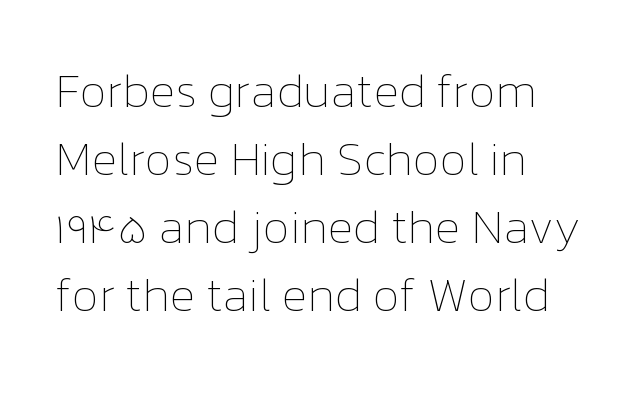
Q: Is the text bold? A: No.
Q: Is the text italic (slanted)? A: No, it is upright.
Q: Is the text underlined? A: No.
Q: How is the paragraph aligned? A: Left-aligned.
Q: Is the spacing between letters normal or unusually wide? A: Normal.
Q: Is the spacing between lines tight, normal or loose? A: Normal.
Q: Width (condensed, normal, or wide)? A: Normal.
Q: Stroke contrast? A: Low.
Q: x-height? A: Medium.
Q: Monospaced? A: No.
